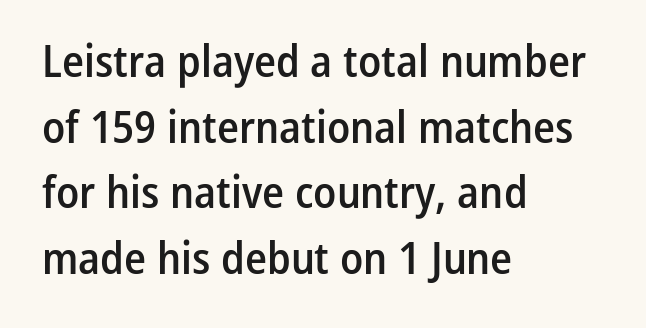
Here the designer chose a conventional face with non-uniform glyph widths. I'd describe the lettering as semibold — firm but not a full bold. Line starts are locked; line ends wander. This is the regular roman posture of the typeface.
